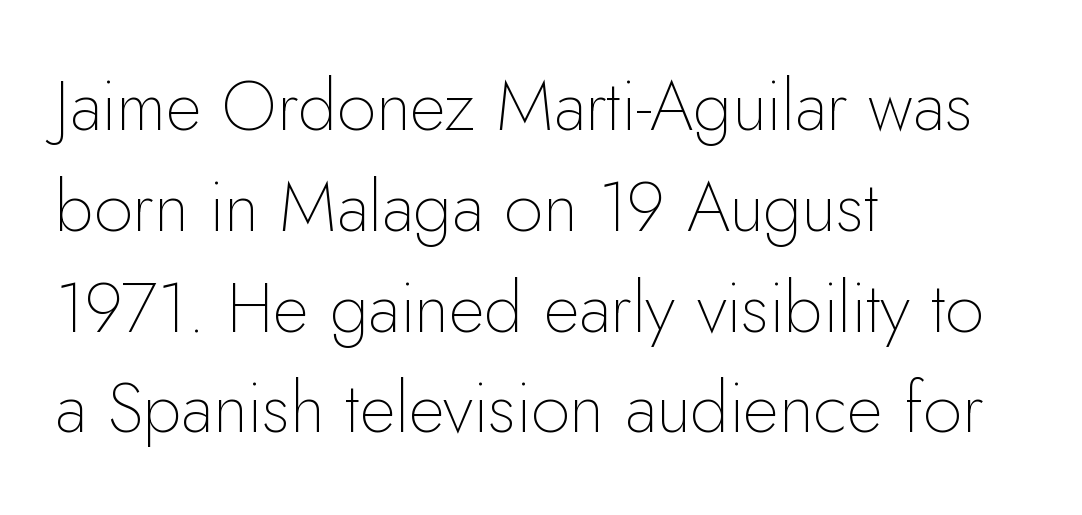
The image shows 70 px thin sans-serif type, upright; set left-aligned, normal line spacing (1.44x), normal letter spacing, not underlined; low stroke contrast and a small x-height.
